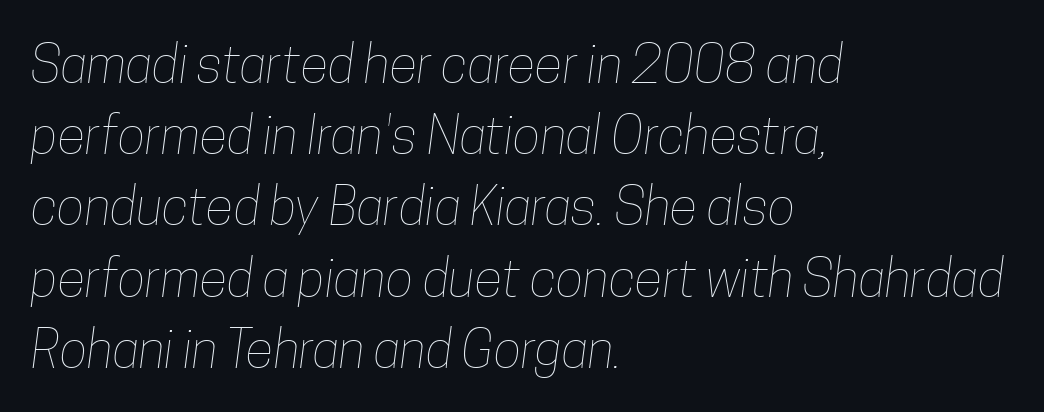
The image shows 52 px thin, condensed type; set left-aligned, normal line spacing (1.37x), normal letter spacing, not underlined; low stroke contrast and a medium x-height.
